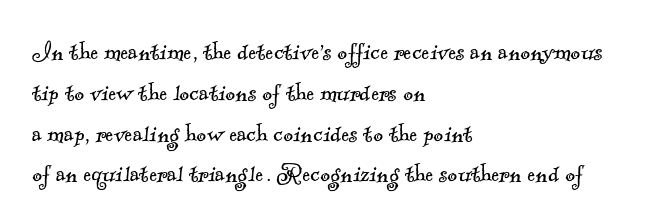
Q: Is the text bold? A: No.
Q: Is the typeface a serif or a sans-serif typeface? A: Serif.
Q: Is the text underlined? A: No.
Q: How is the paragraph aligned? A: Left-aligned.
Q: Is the spacing between letters normal or unusually wide? A: Normal.
Q: Is the spacing between lines tight, normal or loose? A: Normal.
Q: Width (condensed, normal, or wide)? A: Normal.
Q: x-height? A: Small.
Q: Monospaced? A: No.
